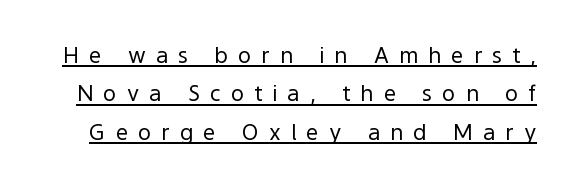
The image shows 22 px text type, upright; set line spacing 1.75x, unusually wide letter spacing (+0.46 em), underlined.
